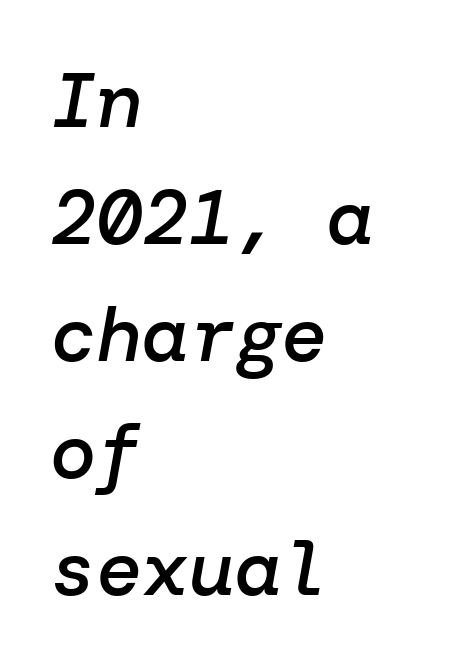
Q: Is the text bold? A: Semi-bold.
Q: Is the text italic (slanted)? A: Yes, it leans right by about 10 degrees.
Q: Is the text underlined? A: No.
Q: How is the paragraph aligned? A: Left-aligned.
Q: Is the spacing between letters normal or unusually wide? A: Normal.
Q: Is the spacing between lines tight, normal or loose? A: Normal.
Q: Width (condensed, normal, or wide)? A: Normal.
Q: Stroke contrast? A: Low.
Q: x-height? A: Medium.
